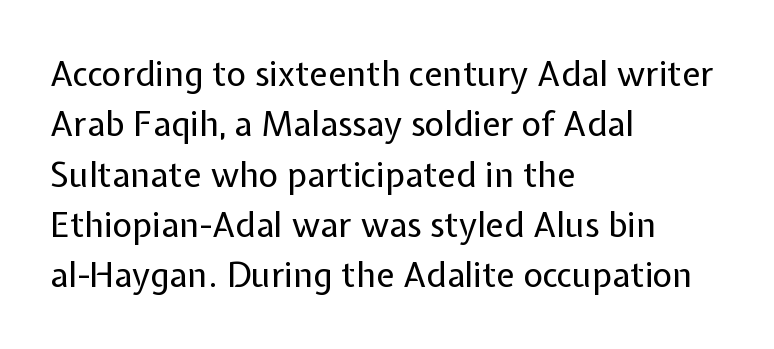
Q: Is the text bold? A: No.
Q: Is the text italic (slanted)? A: No, it is upright.
Q: Is the typeface a serif or a sans-serif typeface? A: Sans-serif.
Q: Is the text underlined? A: No.
Q: How is the paragraph aligned? A: Left-aligned.
Q: Is the spacing between letters normal or unusually wide? A: Normal.
Q: Is the spacing between lines tight, normal or loose? A: Normal.
Q: Width (condensed, normal, or wide)? A: Normal.
Q: Stroke contrast? A: Low.
Q: x-height? A: Medium.
Q: Monospaced? A: No.
